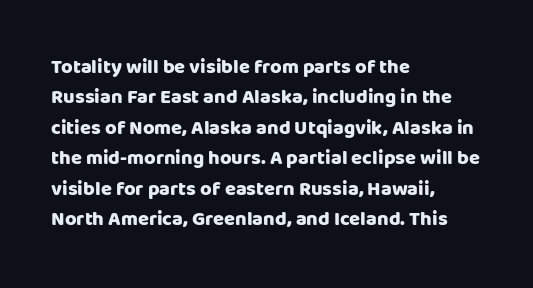
The image shows 20 px bold type, upright; set left-aligned, normal line spacing (1.52x), normal letter spacing, not underlined.
